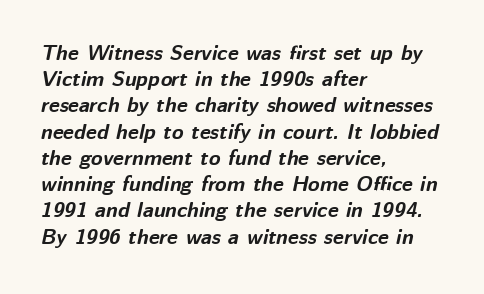
The image shows 21 px bold type, italic (leaning right); set left-aligned, normal line spacing (1.25x), normal letter spacing, not underlined.
